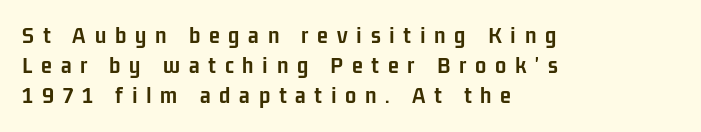
Underlining? Definitely not there. Plenty of ink on the page — the face is bold. Posture: vertical. Each line starts at the same left margin while the right side varies. Substantial extra tracking has been applied to these lines.
